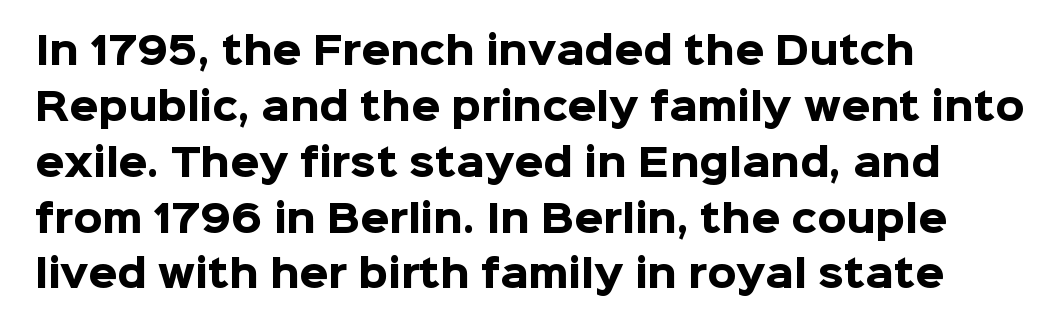
{"serif": "no", "italic": "no", "bold": "yes", "weight": "heavy", "width": "normal", "stroke_contrast": "low", "x_height": "medium", "monospaced": "no", "underline": "no", "align": "left", "line_spacing": "normal", "line_spacing_ratio": 1.51, "letter_spacing": "normal", "letter_spacing_em": 0.0, "glyph_px": 37}
